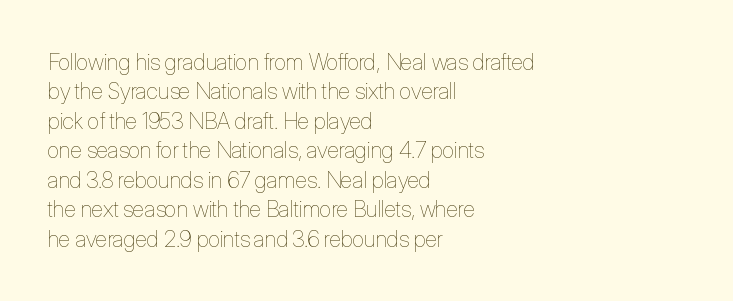
{"italic": "no", "bold": "no", "underline": "no", "align": "left", "line_spacing": "normal", "line_spacing_ratio": 1.34, "letter_spacing": "normal", "letter_spacing_em": 0.0, "glyph_px": 22}
